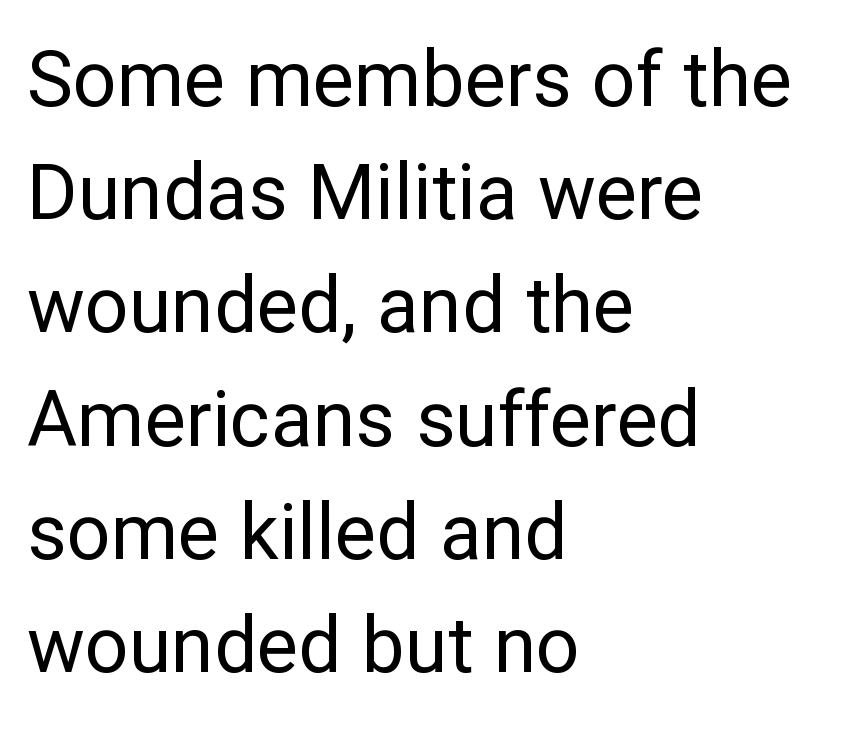
The image shows 77 px regular-weight sans-serif type, upright; set left-aligned, normal line spacing (1.47x), normal letter spacing, not underlined; low stroke contrast and a medium x-height.
